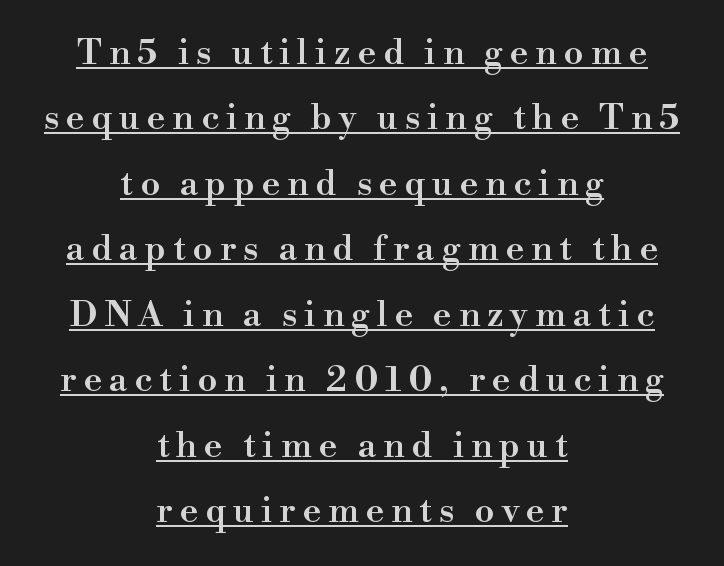
Looks like someone drew a line under every word here. Students, note that the glyphs here are deliberately spaced far apart. Do the characters align in a grid? No, the font is proportional. This rendering uses center alignment, leaving both contours irregular but symmetric.
